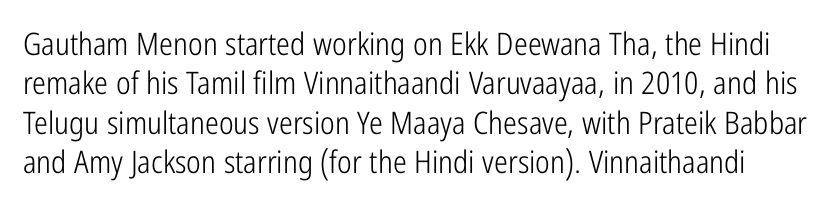
{"serif": "no", "italic": "no", "bold": "no", "weight": "light", "width": "condensed", "stroke_contrast": "low", "x_height": "medium", "monospaced": "no", "underline": "no", "line_spacing": "normal", "line_spacing_ratio": 1.27, "letter_spacing": "normal", "letter_spacing_em": 0.0, "glyph_px": 31}
